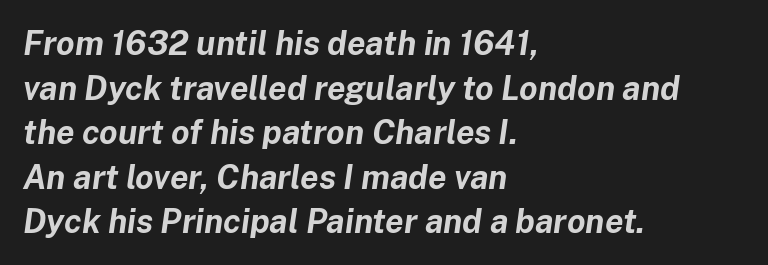
Q: Is the text bold? A: Yes.
Q: Is the text italic (slanted)? A: Yes, it leans right by about 8 degrees.
Q: Is the text underlined? A: No.
Q: How is the paragraph aligned? A: Left-aligned.
Q: Is the spacing between letters normal or unusually wide? A: Normal.
Q: Is the spacing between lines tight, normal or loose? A: Normal.
Q: Width (condensed, normal, or wide)? A: Normal.
Q: Stroke contrast? A: Low.
Q: x-height? A: Medium.
Q: Monospaced? A: No.
